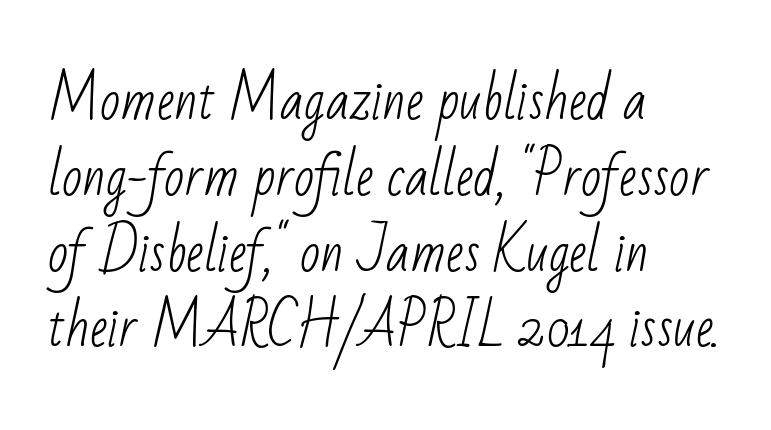
{"serif": "no", "bold": "no", "weight": "light", "width": "condensed", "stroke_contrast": "low", "x_height": "small", "monospaced": "no", "underline": "no", "align": "left", "line_spacing": "normal", "line_spacing_ratio": 1.43, "letter_spacing": "normal", "letter_spacing_em": 0.0, "glyph_px": 53}
